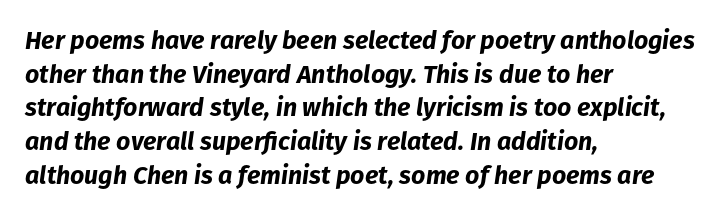
The area under the type is left untouched. When letters slant like this, we call the style italic. The line texture is even and compact thanks to regular tracking. The text block is weighted toward the left margin, trailing off unevenly rightward. Its strokes are broad and dark, the hallmark of bold type. A typesetter would call this leading conventional body-copy spacing.
